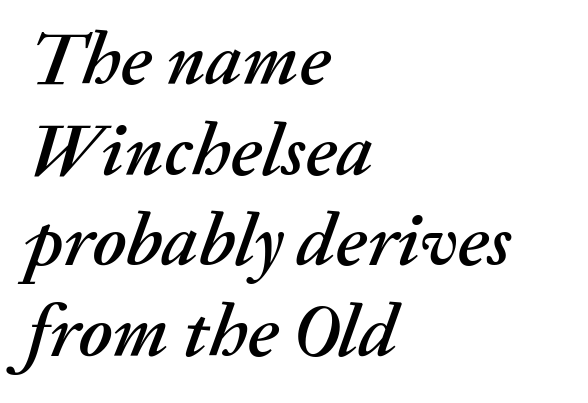
The image shows 75 px text type, italic (leaning right); set left-aligned, line spacing 1.21x, normal letter spacing, not underlined; medium stroke contrast and a medium x-height.
